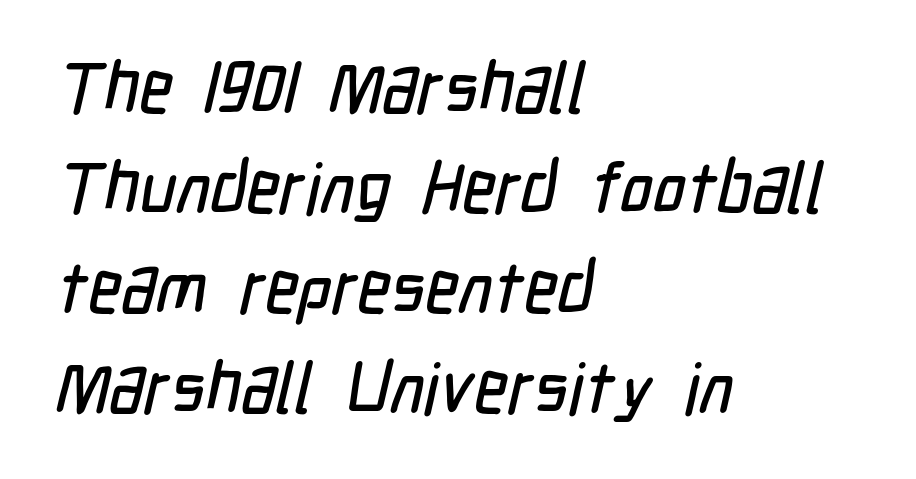
{"serif": "no", "width": "condensed", "stroke_contrast": "low", "x_height": "medium", "monospaced": "no", "underline": "no", "align": "left", "line_spacing": "normal", "line_spacing_ratio": 1.41, "letter_spacing": "normal", "letter_spacing_em": 0.0, "glyph_px": 71}
